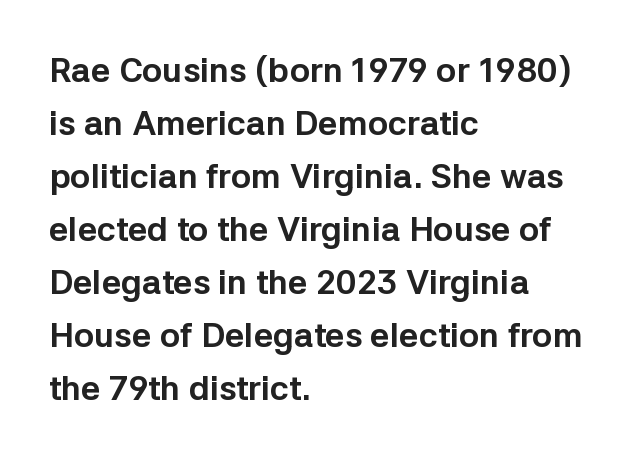
Looks like regular typesetting: each glyph gets only the width it needs. Underline: absent. Nope, not italic — everything's standing straight. Compared with a centered layout, this one pins lines to the left instead. Line spacing here is normal. Compared with typical body copy, the letter spacing here is the same.
